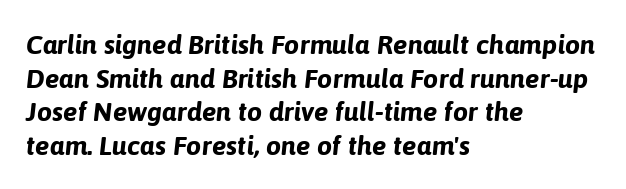
{"italic": "yes", "lean": "right", "slant_degrees": 6, "bold": "yes", "underline": "no", "align": "left", "line_spacing": "normal", "line_spacing_ratio": 1.25, "letter_spacing": "normal", "letter_spacing_em": 0.0, "glyph_px": 27}
